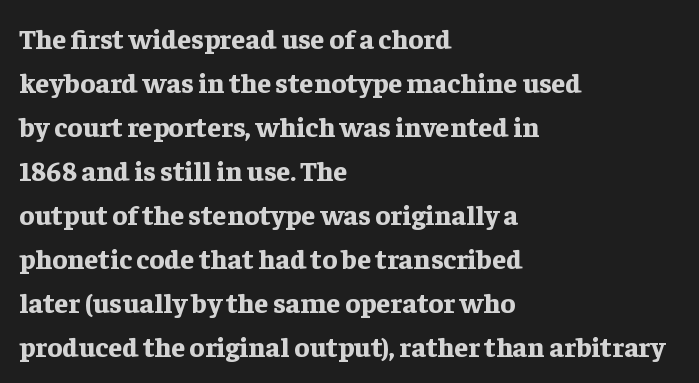
Q: Is the text bold? A: Yes.
Q: Is the text italic (slanted)? A: No, it is upright.
Q: Is the typeface a serif or a sans-serif typeface? A: Serif.
Q: Is the text underlined? A: No.
Q: How is the paragraph aligned? A: Left-aligned.
Q: Is the spacing between letters normal or unusually wide? A: Normal.
Q: Is the spacing between lines tight, normal or loose? A: Normal.
Q: Width (condensed, normal, or wide)? A: Normal.
Q: Stroke contrast? A: Low.
Q: x-height? A: Medium.
Q: Monospaced? A: No.
